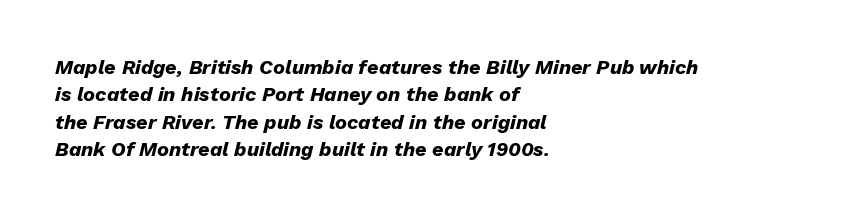
{"italic": "yes", "lean": "right", "slant_degrees": 13, "bold": "yes", "underline": "no", "align": "left", "line_spacing": "normal", "line_spacing_ratio": 1.37, "letter_spacing": "normal", "letter_spacing_em": 0.0, "glyph_px": 20}
